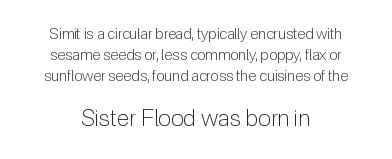
{"italic": "no", "bold": "no", "underline": "no", "align": "center", "line_spacing": "normal", "line_spacing_ratio": 1.39, "letter_spacing": "normal", "letter_spacing_em": 0.0, "larger_block": "second", "size_ratio": 1.53, "glyph_px": 23}
